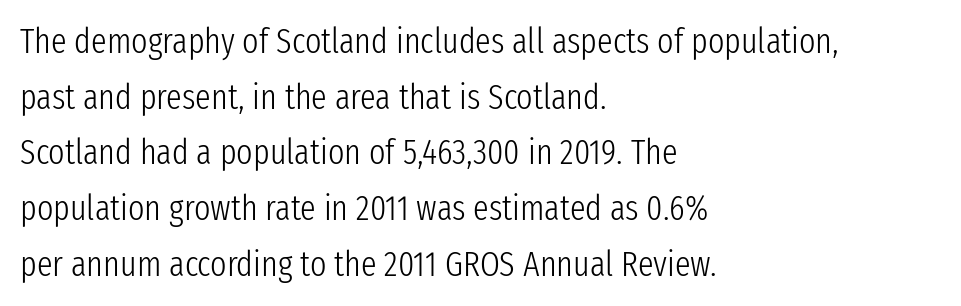
{"serif": "no", "italic": "no", "bold": "no", "weight": "light", "width": "condensed", "stroke_contrast": "low", "x_height": "medium", "monospaced": "no", "underline": "no", "align": "left", "line_spacing": "normal", "line_spacing_ratio": 1.59, "letter_spacing": "normal", "letter_spacing_em": 0.0, "glyph_px": 35}
